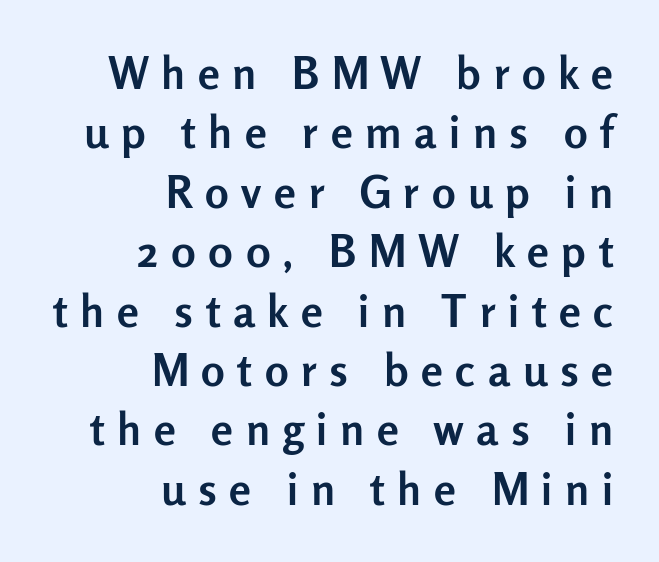
{"serif": "no", "italic": "no", "bold": "yes", "weight": "semibold", "width": "normal", "stroke_contrast": "low", "x_height": "medium", "monospaced": "no", "underline": "no", "align": "right", "line_spacing": "normal", "line_spacing_ratio": 1.35, "letter_spacing": "wide", "letter_spacing_em": 0.29, "glyph_px": 44}
